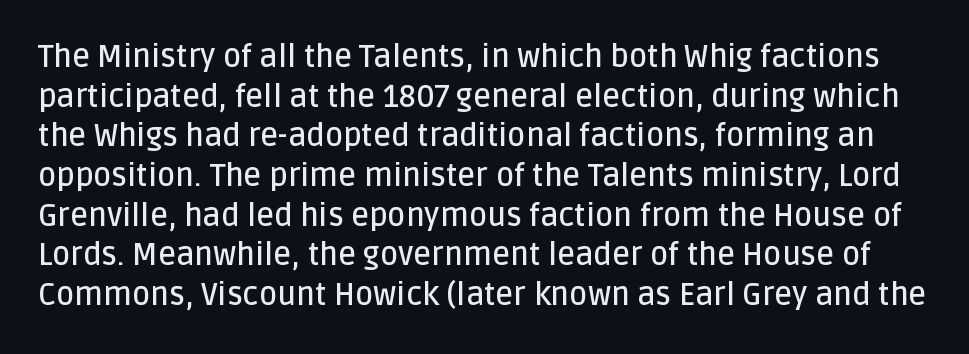
The image shows 31 px semibold sans-serif type, upright; set normal line spacing (1.28x), normal letter spacing, not underlined; low stroke contrast and a large x-height.
